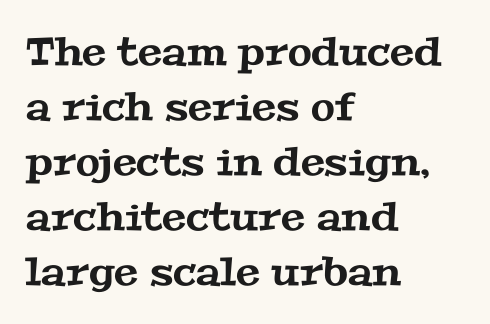
{"serif": "yes", "width": "wide", "stroke_contrast": "medium", "x_height": "medium", "monospaced": "no", "underline": "no", "align": "left", "line_spacing": "normal", "line_spacing_ratio": 1.41, "letter_spacing": "normal", "letter_spacing_em": 0.0, "glyph_px": 39}
